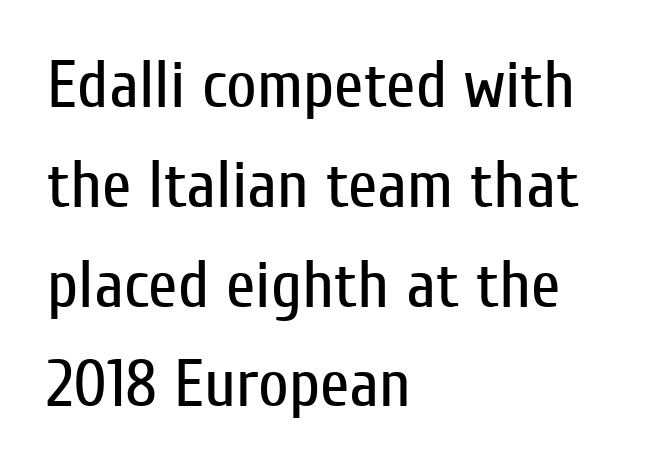
Q: Is the text bold? A: No.
Q: Is the text italic (slanted)? A: No, it is upright.
Q: Is the typeface a serif or a sans-serif typeface? A: Sans-serif.
Q: Is the text underlined? A: No.
Q: How is the paragraph aligned? A: Left-aligned.
Q: Is the spacing between letters normal or unusually wide? A: Normal.
Q: Is the spacing between lines tight, normal or loose? A: Normal.
Q: Width (condensed, normal, or wide)? A: Condensed.
Q: Stroke contrast? A: Low.
Q: x-height? A: Medium.
Q: Monospaced? A: No.
